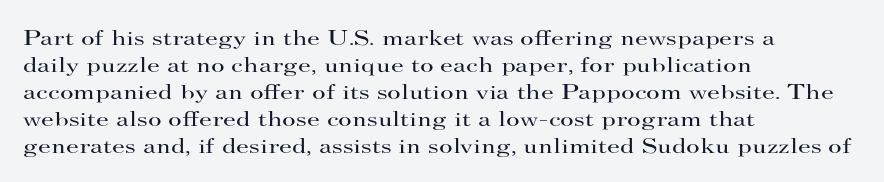
The image shows 21 px text type, upright; set left-aligned, normal line spacing (1.29x), normal letter spacing, not underlined.
